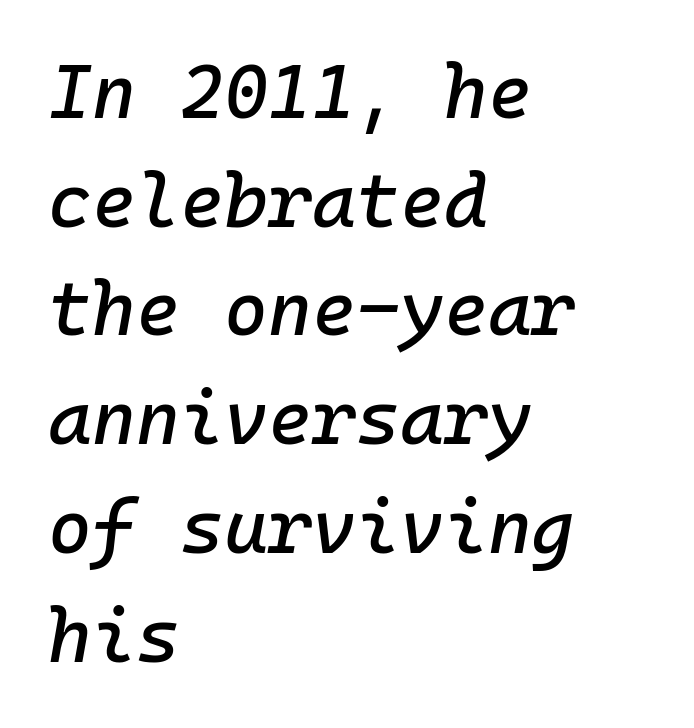
Q: Is the text italic (slanted)? A: Yes, it leans right by about 10 degrees.
Q: Is the text underlined? A: No.
Q: How is the paragraph aligned? A: Left-aligned.
Q: Is the spacing between letters normal or unusually wide? A: Normal.
Q: Is the spacing between lines tight, normal or loose? A: Normal.
Q: Width (condensed, normal, or wide)? A: Normal.
Q: Stroke contrast? A: Low.
Q: x-height? A: Medium.
Q: Monospaced? A: Yes.
